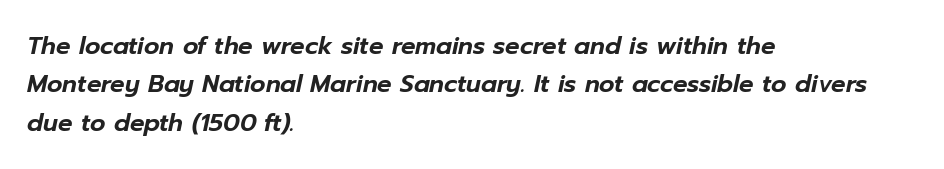
The glyphs are unaccompanied by any horizontal stroke below them. The letterforms sit shoulder to shoulder at normal distance. The passage shown stacks its lines at a standard gap. Characters are canted at an angle relative to the baseline's perpendicular. Layout note: lines flush left.
